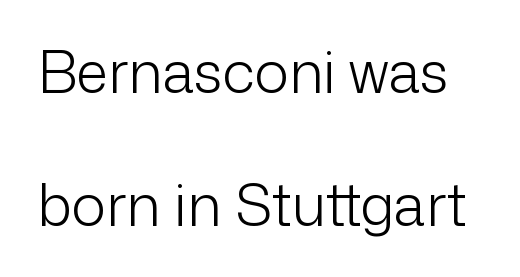
{"serif": "no", "italic": "no", "bold": "no", "weight": "light", "width": "normal", "stroke_contrast": "low", "x_height": "medium", "monospaced": "no", "underline": "no", "line_spacing": "loose", "line_spacing_ratio": 2.29, "letter_spacing": "normal", "letter_spacing_em": 0.0, "glyph_px": 58}
